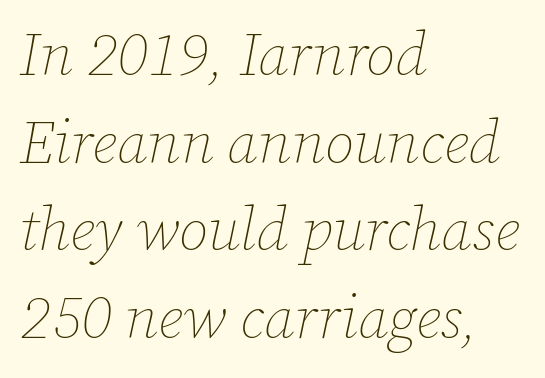
{"italic": "yes", "lean": "right", "slant_degrees": 12, "bold": "no", "weight": "thin", "width": "normal", "stroke_contrast": "low", "x_height": "medium", "monospaced": "no", "underline": "no", "align": "left", "line_spacing": "normal", "line_spacing_ratio": 1.46, "letter_spacing": "normal", "letter_spacing_em": 0.0, "glyph_px": 60}
